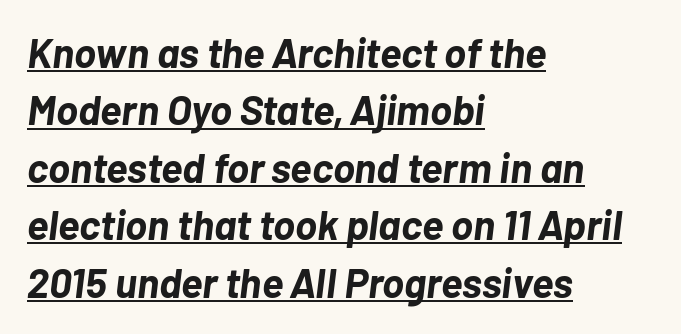
Q: Is the text bold? A: Yes.
Q: Is the text italic (slanted)? A: Yes, it leans right by about 7 degrees.
Q: Is the text underlined? A: Yes.
Q: How is the paragraph aligned? A: Left-aligned.
Q: Is the spacing between letters normal or unusually wide? A: Normal.
Q: Is the spacing between lines tight, normal or loose? A: Normal.
Q: Width (condensed, normal, or wide)? A: Normal.
Q: Stroke contrast? A: Low.
Q: x-height? A: Medium.
Q: Monospaced? A: No.
